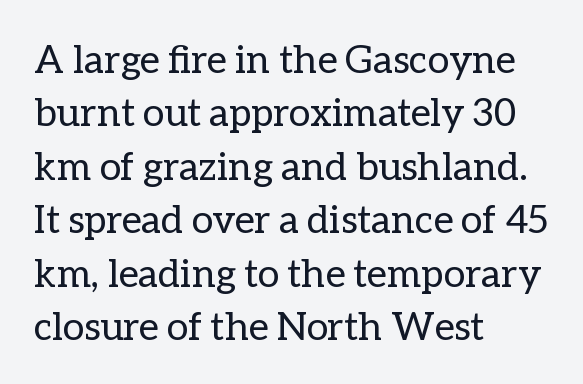
The image shows 39 px regular-weight type, upright; set left-aligned, normal line spacing (1.37x), normal letter spacing, not underlined; low stroke contrast and a medium x-height.
